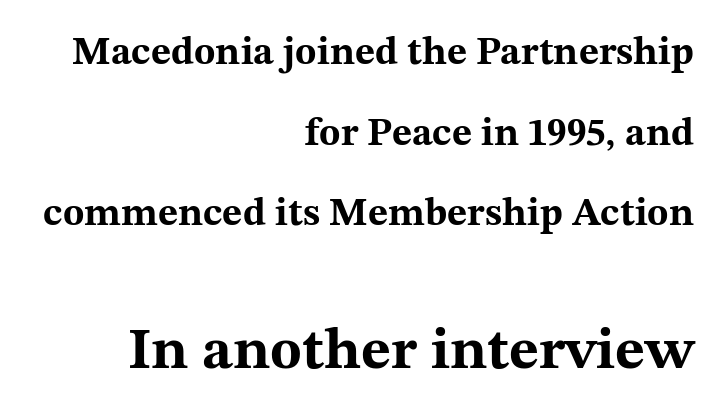
Q: Is the text bold? A: Yes.
Q: Is the text italic (slanted)? A: No, it is upright.
Q: Is the typeface a serif or a sans-serif typeface? A: Serif.
Q: Is the text underlined? A: No.
Q: How is the paragraph aligned? A: Right-aligned.
Q: Is the spacing between letters normal or unusually wide? A: Normal.
Q: Is the spacing between lines tight, normal or loose? A: Loose.
Q: Which block of text is set in a larger size, the first (top) or the second (bottom)? A: The second (bottom) one.
Q: Width (condensed, normal, or wide)? A: Wide.
Q: Stroke contrast? A: Medium.
Q: x-height? A: Medium.
Q: Monospaced? A: No.
